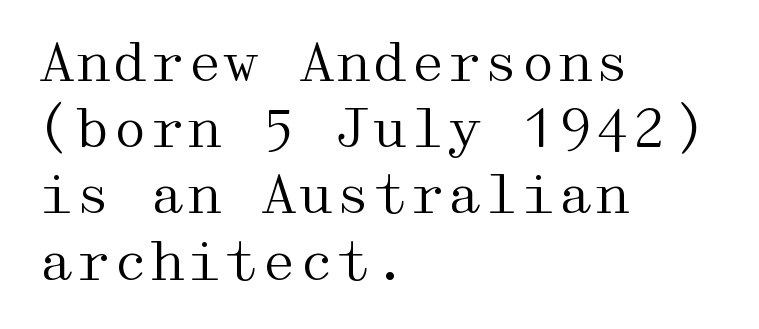
Q: Is the text bold? A: No.
Q: Is the text italic (slanted)? A: No, it is upright.
Q: Is the typeface a serif or a sans-serif typeface? A: Serif.
Q: Is the text underlined? A: No.
Q: How is the paragraph aligned? A: Left-aligned.
Q: Is the spacing between letters normal or unusually wide? A: Normal.
Q: Is the spacing between lines tight, normal or loose? A: Normal.
Q: Width (condensed, normal, or wide)? A: Wide.
Q: Stroke contrast? A: Medium.
Q: x-height? A: Medium.
